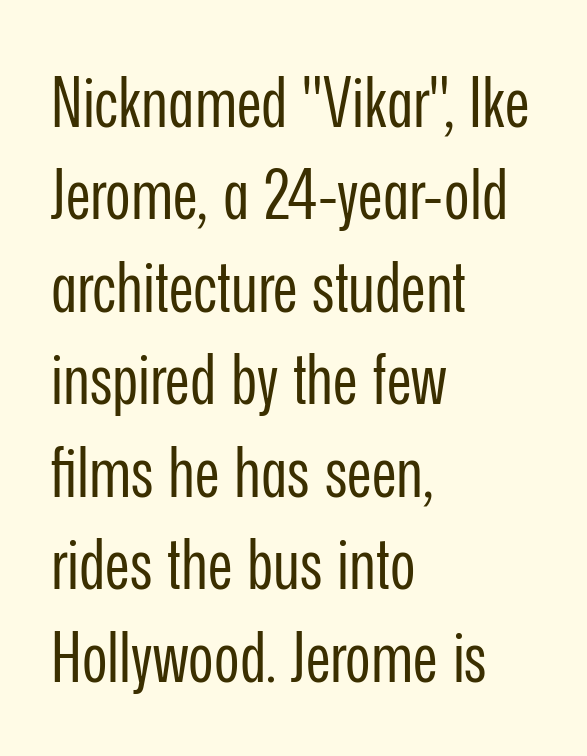
The image shows 69 px regular-weight, condensed sans-serif type, upright; set left-aligned, normal line spacing (1.34x), normal letter spacing, not underlined; low stroke contrast and a medium x-height.
